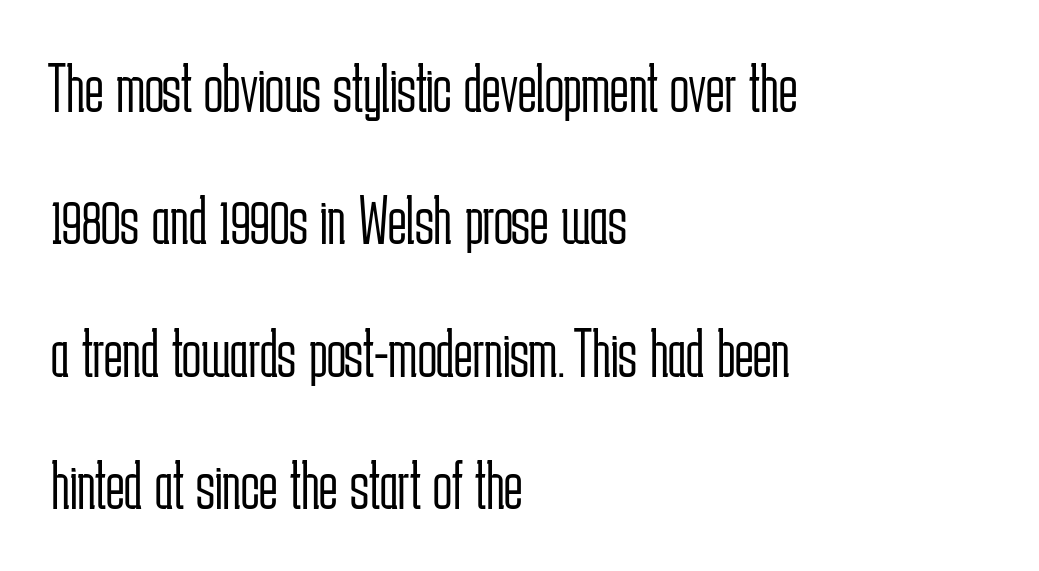
{"serif": "no", "italic": "no", "bold": "no", "weight": "light", "width": "condensed", "stroke_contrast": "low", "x_height": "medium", "monospaced": "no", "underline": "no", "align": "left", "line_spacing_ratio": 1.89, "letter_spacing": "normal", "letter_spacing_em": 0.0, "glyph_px": 70}
